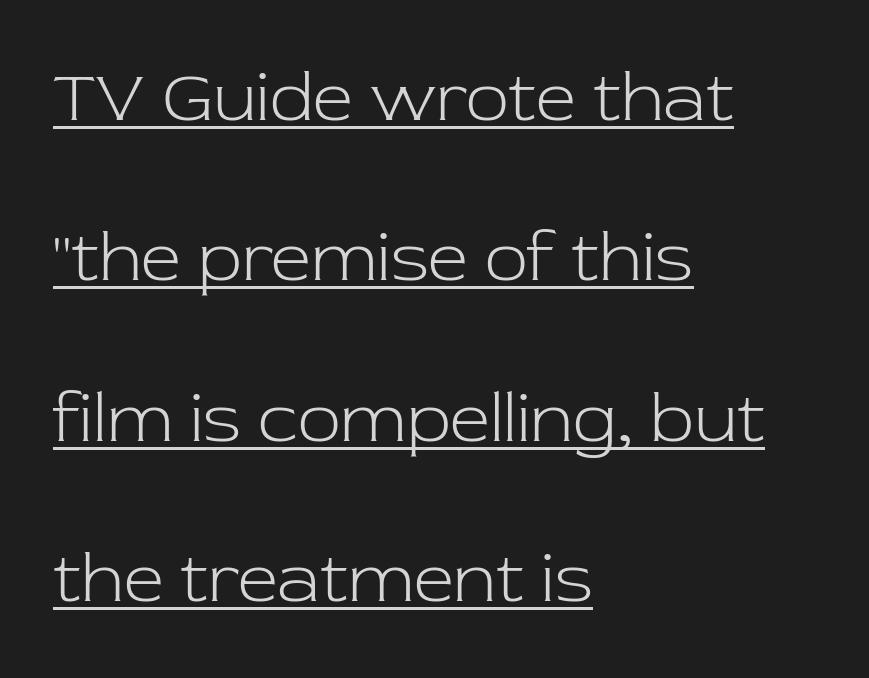
{"serif": "yes", "italic": "no", "bold": "no", "weight": "light", "width": "normal", "stroke_contrast": "low", "x_height": "medium", "monospaced": "no", "underline": "yes", "align": "left", "line_spacing": "loose", "line_spacing_ratio": 2.26, "letter_spacing": "normal", "letter_spacing_em": 0.0, "glyph_px": 71}
